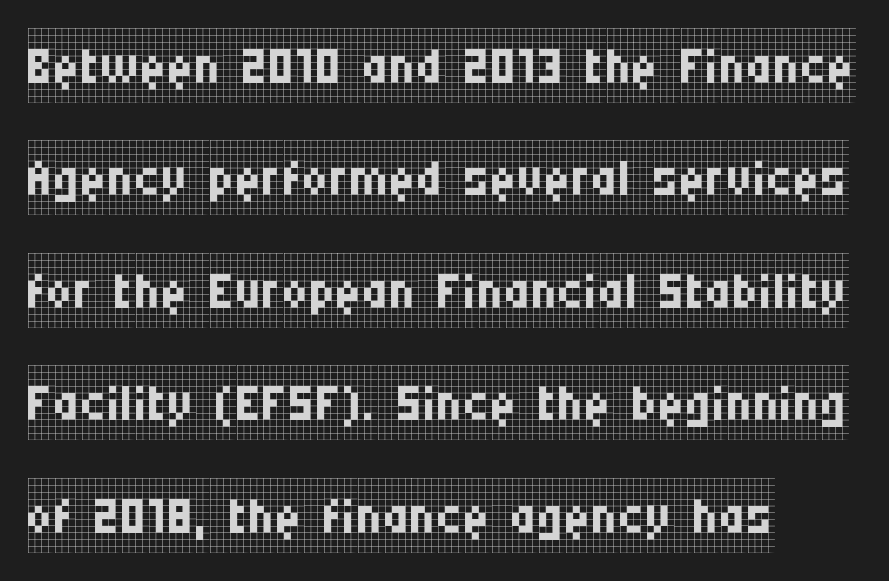
Q: Is the text bold? A: No.
Q: Is the text italic (slanted)? A: No, it is upright.
Q: Is the typeface a serif or a sans-serif typeface? A: Serif.
Q: Is the text underlined? A: No.
Q: How is the paragraph aligned? A: Left-aligned.
Q: Is the spacing between letters normal or unusually wide? A: Normal.
Q: Is the spacing between lines tight, normal or loose? A: Normal.
Q: Width (condensed, normal, or wide)? A: Condensed.
Q: Stroke contrast? A: Low.
Q: x-height? A: Large.
Q: Monospaced? A: No.
